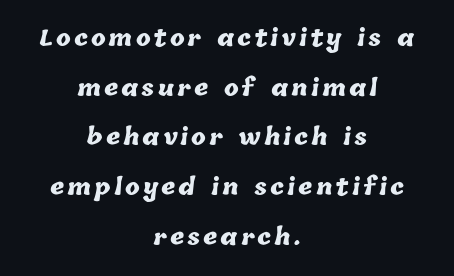
{"bold": "yes", "underline": "no", "align": "center", "line_spacing": "loose", "line_spacing_ratio": 2.26, "glyph_px": 22}
